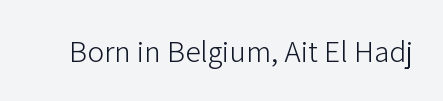
Q: Is the text bold? A: No.
Q: Is the text italic (slanted)? A: No, it is upright.
Q: Is the typeface a serif or a sans-serif typeface? A: Sans-serif.
Q: Is the text underlined? A: No.
Q: Is the spacing between letters normal or unusually wide? A: Normal.
Q: Width (condensed, normal, or wide)? A: Normal.
Q: Stroke contrast? A: Low.
Q: x-height? A: Medium.
Q: Monospaced? A: No.
